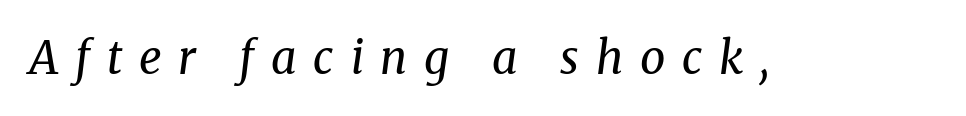
Q: Is the text bold? A: No.
Q: Is the text italic (slanted)? A: Yes, it leans right by about 8 degrees.
Q: Is the typeface a serif or a sans-serif typeface? A: Serif.
Q: Is the text underlined? A: No.
Q: Is the spacing between letters normal or unusually wide? A: Unusually wide.
Q: Width (condensed, normal, or wide)? A: Normal.
Q: Stroke contrast? A: Medium.
Q: x-height? A: Medium.
Q: Monospaced? A: No.
